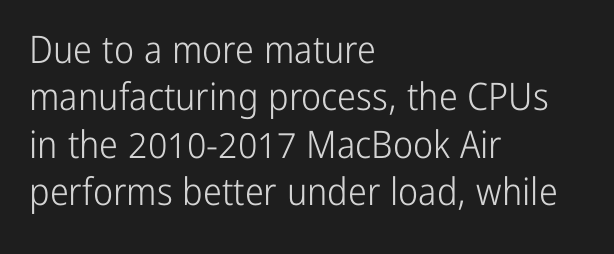
{"serif": "no", "italic": "no", "bold": "no", "weight": "light", "width": "condensed", "stroke_contrast": "low", "x_height": "medium", "monospaced": "no", "underline": "no", "align": "left", "line_spacing": "normal", "line_spacing_ratio": 1.25, "letter_spacing": "normal", "letter_spacing_em": 0.0, "glyph_px": 38}
